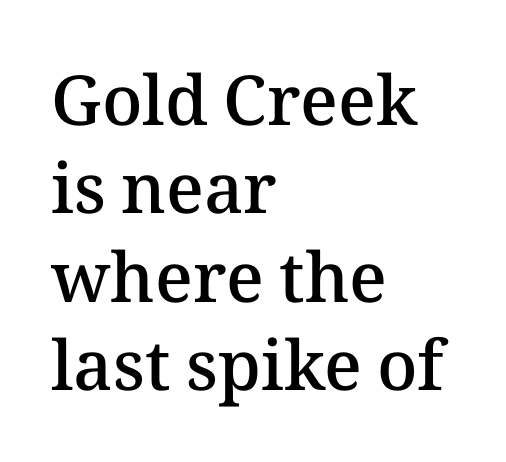
Is there much room between lines? A standard amount, neither cramped nor airy. The face used here is proportionally spaced, like ordinary book or web type. Weight check: semibold — heavier than regular, not quite bold. Tall strokes in this sample are plumb rather than angled. Underline: absent.
